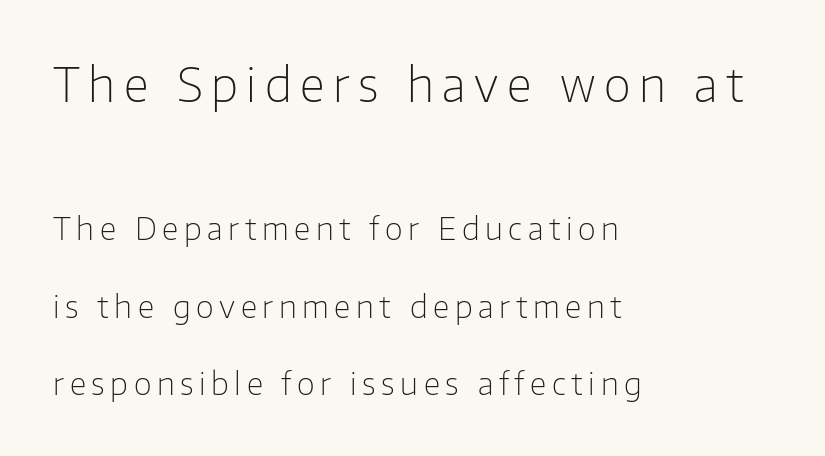
{"serif": "no", "italic": "no", "bold": "no", "weight": "light", "width": "normal", "stroke_contrast": "low", "x_height": "medium", "monospaced": "no", "underline": "no", "align": "left", "line_spacing": "loose", "line_spacing_ratio": 2.5, "larger_block": "first", "size_ratio": 1.52, "glyph_px": 47}
